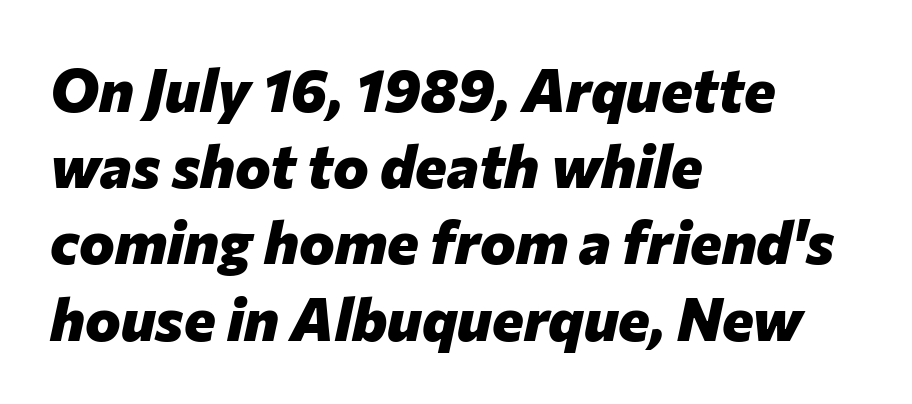
Check the space under the baseline: it is left empty. Does the leading feel generous? No, just average. The horizontal fit of the characters is conventional and even. It's the slanting kind of type. The strokes are fattened all the way to bold. This rendering uses left alignment, leaving the right contour irregular.
